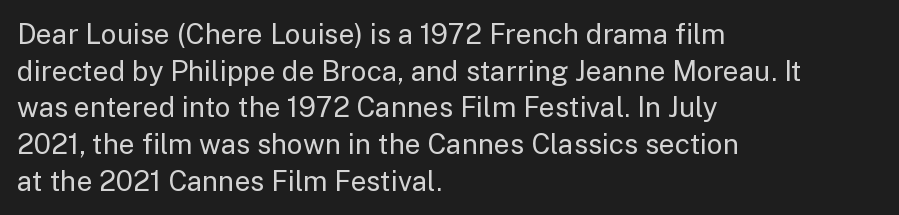
Q: Is the text bold? A: No.
Q: Is the text italic (slanted)? A: No, it is upright.
Q: Is the typeface a serif or a sans-serif typeface? A: Sans-serif.
Q: Is the text underlined? A: No.
Q: How is the paragraph aligned? A: Left-aligned.
Q: Is the spacing between letters normal or unusually wide? A: Normal.
Q: Is the spacing between lines tight, normal or loose? A: Normal.
Q: Width (condensed, normal, or wide)? A: Normal.
Q: Stroke contrast? A: Low.
Q: x-height? A: Medium.
Q: Monospaced? A: No.
